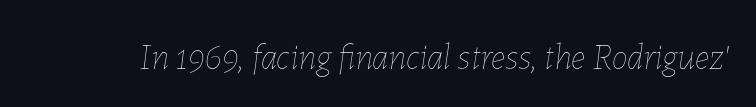
{"italic": "yes", "lean": "right", "slant_degrees": 7, "bold": "no", "weight": "thin", "width": "normal", "stroke_contrast": "low", "x_height": "medium", "monospaced": "no", "underline": "no", "letter_spacing": "normal", "letter_spacing_em": 0.0, "glyph_px": 36}
